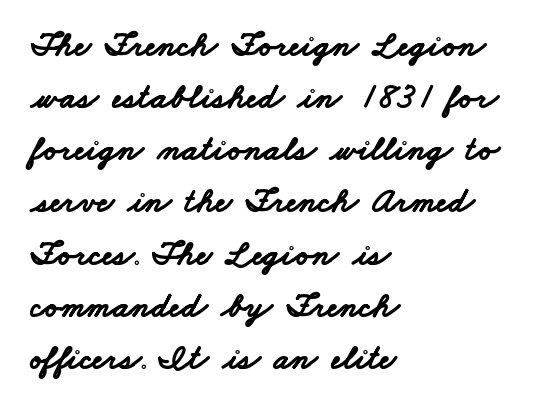
Q: Is the text bold? A: Yes.
Q: Is the typeface a serif or a sans-serif typeface? A: Sans-serif.
Q: Is the text underlined? A: No.
Q: How is the paragraph aligned? A: Left-aligned.
Q: Is the spacing between letters normal or unusually wide? A: Normal.
Q: Is the spacing between lines tight, normal or loose? A: Normal.
Q: Width (condensed, normal, or wide)? A: Wide.
Q: Stroke contrast? A: Low.
Q: x-height? A: Small.
Q: Monospaced? A: No.
